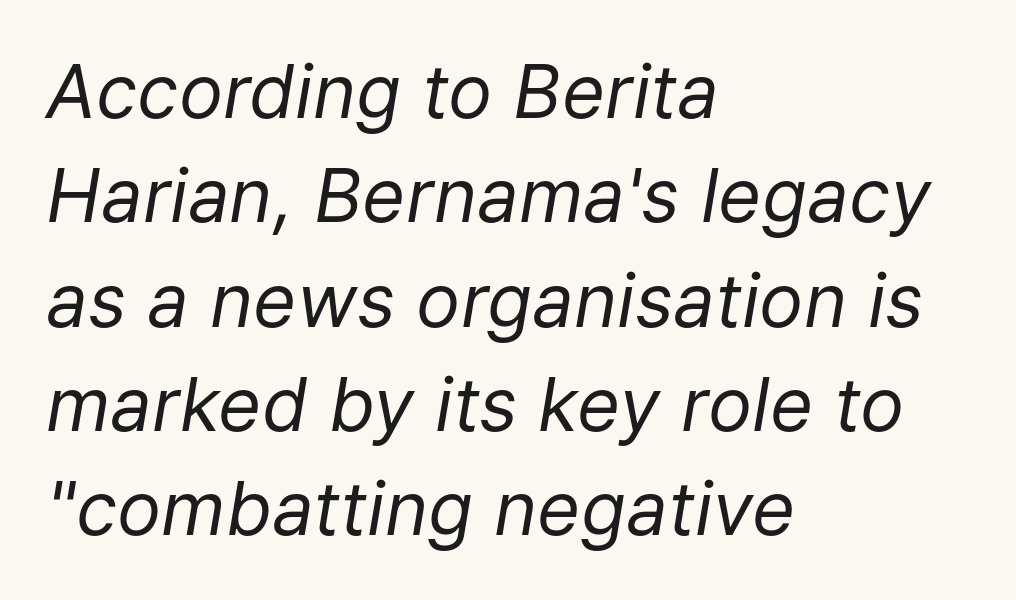
{"italic": "yes", "lean": "right", "slant_degrees": 9, "bold": "no", "weight": "regular", "width": "normal", "stroke_contrast": "low", "x_height": "medium", "monospaced": "no", "underline": "no", "align": "left", "line_spacing": "normal", "line_spacing_ratio": 1.41, "letter_spacing": "normal", "letter_spacing_em": 0.0, "glyph_px": 74}
